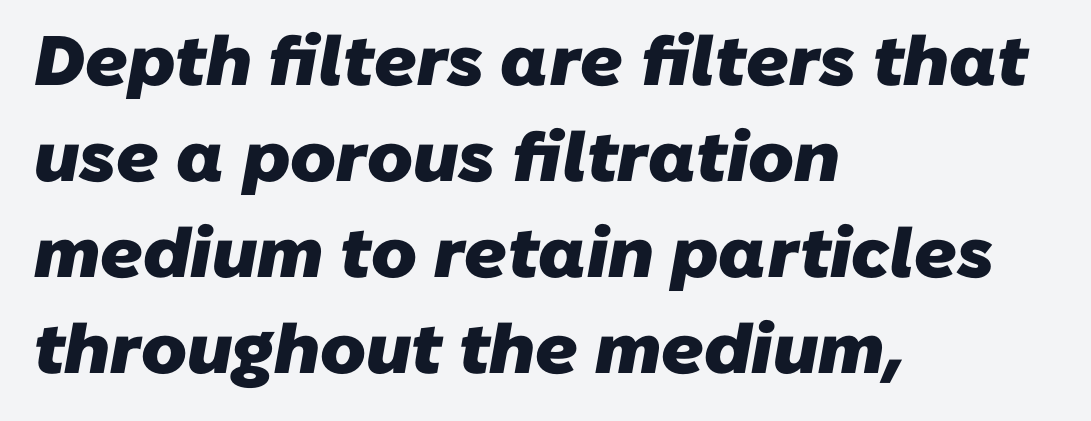
This sample uses plain, unmodified letter spacing. A clean baseline with only descenders dipping below it. The ragged edge is on the right, which tells us the setting is flush left. What weight is shown? A full bold with thick strokes.
